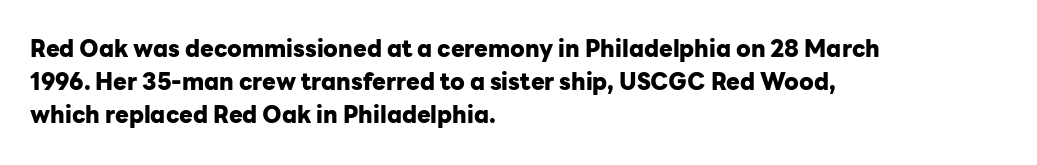
{"italic": "no", "bold": "yes", "underline": "no", "align": "left", "line_spacing": "normal", "line_spacing_ratio": 1.44, "letter_spacing": "normal", "letter_spacing_em": 0.0, "glyph_px": 23}
